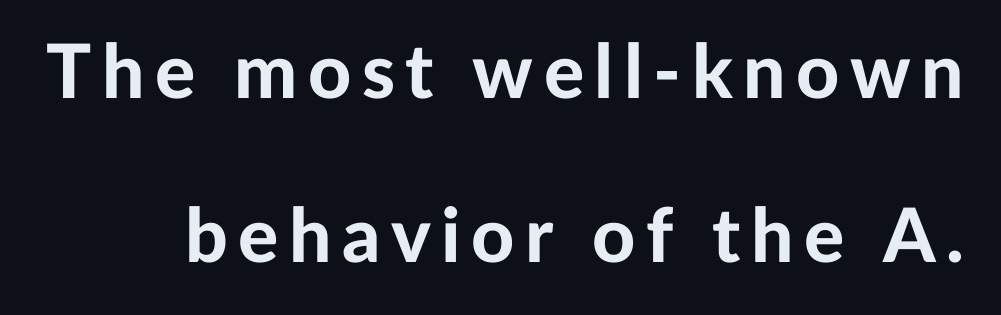
In terms of leading, this rendering errs on the spacious side. The letters stand straight up with perfectly vertical stems. The text was rendered using a sans face with plain stroke endings. Proportional: the letters do not fall into vertical columns. A full-strength bold gives these letters their thick strokes. The passage shown is not underscored anywhere.
